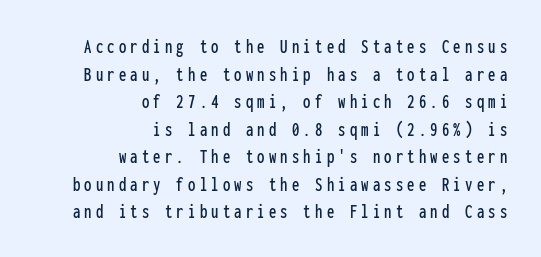
Q: Is the text italic (slanted)? A: No, it is upright.
Q: Is the text underlined? A: No.
Q: How is the paragraph aligned? A: Right-aligned.
Q: Is the spacing between letters normal or unusually wide? A: Unusually wide.
Q: Is the spacing between lines tight, normal or loose? A: Normal.
